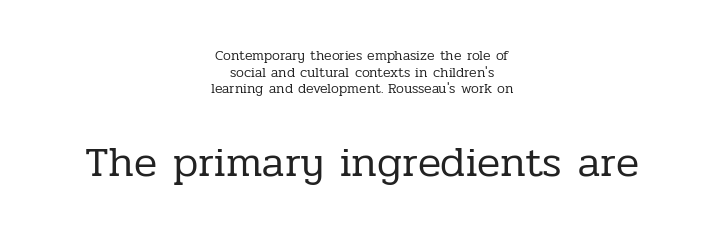
{"serif": "yes", "italic": "no", "bold": "no", "weight": "regular", "width": "normal", "stroke_contrast": "low", "x_height": "medium", "monospaced": "no", "underline": "no", "align": "center", "line_spacing_ratio": 1.18, "letter_spacing": "normal", "letter_spacing_em": 0.0, "larger_block": "second", "size_ratio": 3.07, "glyph_px": 43}
